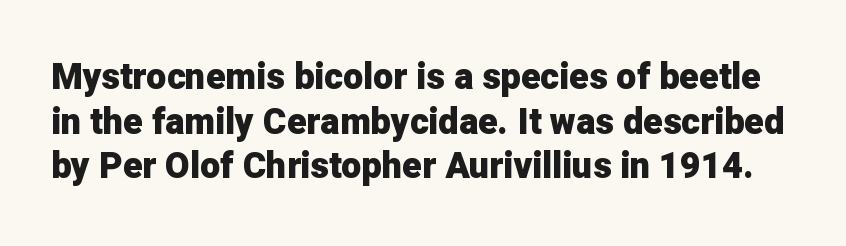
Ascenders rise straight up at ninety degrees. No word sits above an underline. Do the characters align in a grid? No, the font is proportional. Caption: bold face, heavy strokes.
